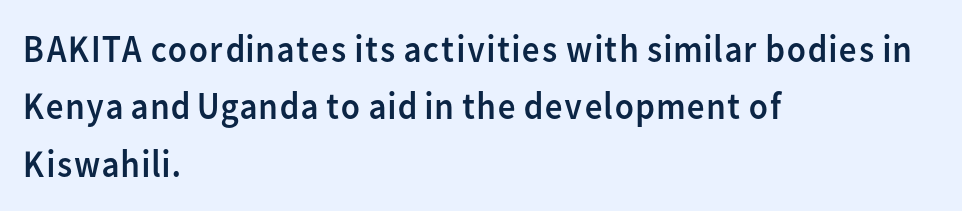
The vertical gap from one line to the next is medium. In terms of letterspacing, this is plain default setting. Grotesque or geometric, the face here clearly has no serifs. The font sits on the lighter half of the weight spectrum, regular included. The words here are not underlined.
